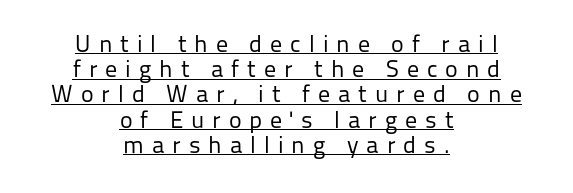
Q: Is the text bold? A: No.
Q: Is the text italic (slanted)? A: No, it is upright.
Q: Is the text underlined? A: Yes.
Q: How is the paragraph aligned? A: Centered.
Q: Is the spacing between letters normal or unusually wide? A: Unusually wide.
Q: Is the spacing between lines tight, normal or loose? A: Tight.
